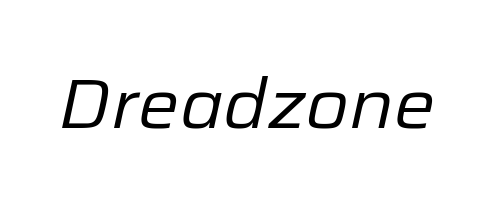
{"italic": "yes", "lean": "right", "slant_degrees": 12, "bold": "no", "weight": "regular", "width": "normal", "stroke_contrast": "low", "x_height": "medium", "monospaced": "no", "underline": "no", "letter_spacing": "normal", "letter_spacing_em": 0.0, "glyph_px": 70}
